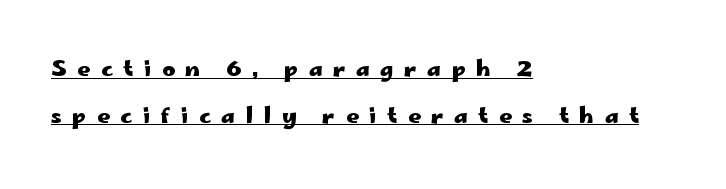
The image shows 22 px bold type, upright; set left-aligned, loose line spacing (2.12x), unusually wide letter spacing (+0.48 em), underlined.
